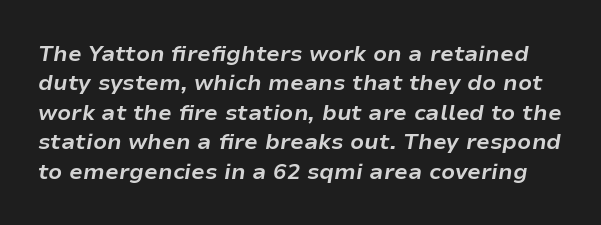
{"italic": "yes", "lean": "right", "slant_degrees": 9, "bold": "yes", "underline": "no", "line_spacing": "normal", "line_spacing_ratio": 1.34, "letter_spacing": "normal", "letter_spacing_em": 0.0, "glyph_px": 22}
